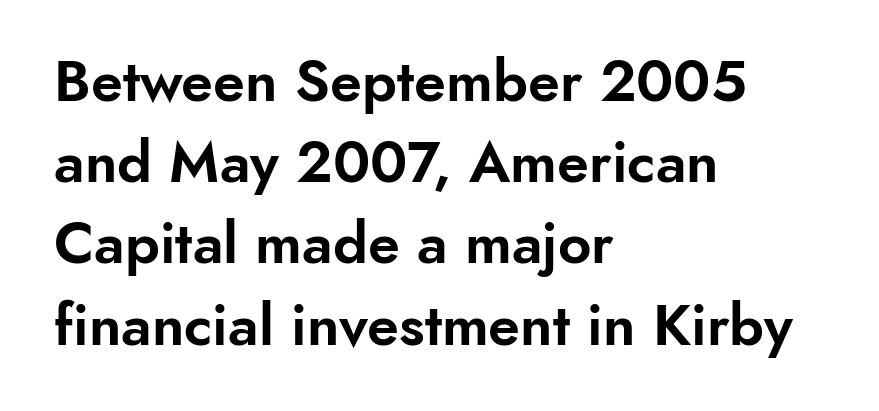
The image shows 58 px sans-serif type, upright; set left-aligned, normal line spacing (1.4x), normal letter spacing, not underlined; low stroke contrast and a small x-height.
